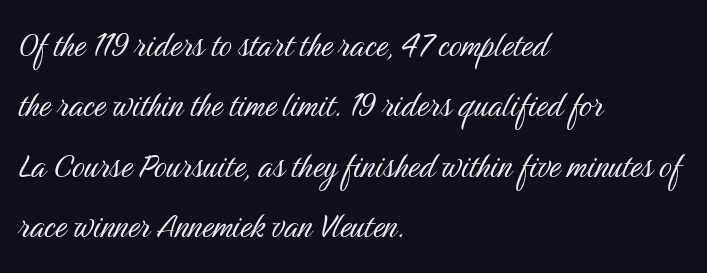
{"serif": "no", "bold": "no", "weight": "light", "width": "condensed", "stroke_contrast": "medium", "x_height": "medium", "monospaced": "no", "underline": "no", "align": "left", "line_spacing": "normal", "line_spacing_ratio": 1.51, "letter_spacing": "normal", "letter_spacing_em": 0.0, "glyph_px": 40}
